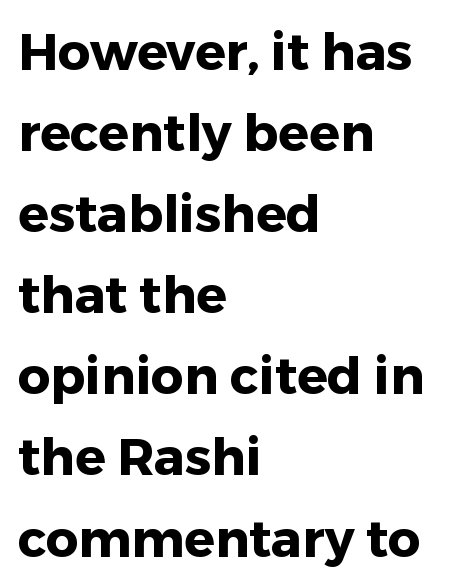
Note the varied advance widths — an 'i' is clearly narrower than an 'm'. The baseline area is clear. Left-aligned paragraph, ragged on the right. This is heavy type, rendered in bold.
